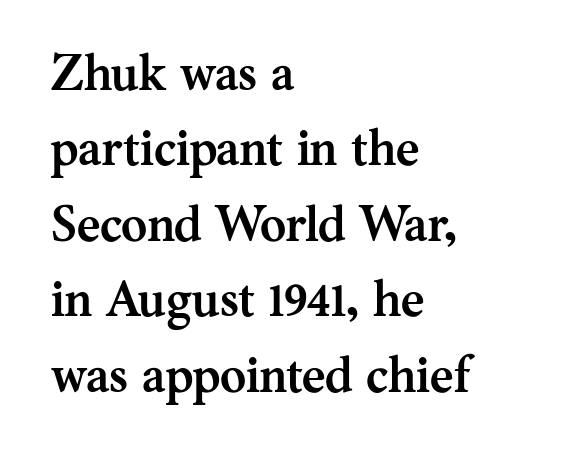
This rendering employs a face with finishing strokes, i.e., a serif. Do the letters lean? They stand straight. The words here are not underlined. Students, observe: this is what conventionally led text looks like. This is heavy type, rendered in bold.
